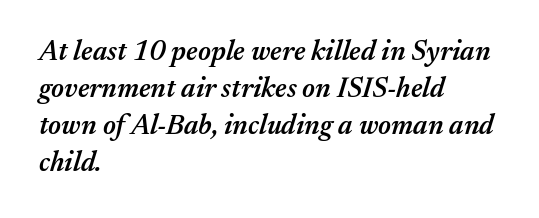
The image shows 28 px semibold type, italic (leaning right); set left-aligned, normal line spacing (1.32x), normal letter spacing, not underlined; medium stroke contrast and a medium x-height.
